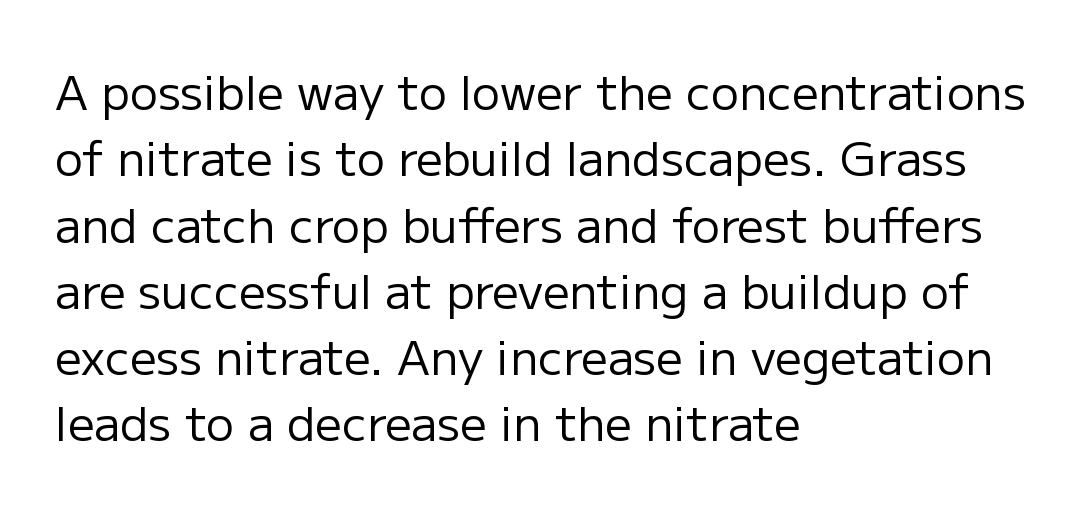
The image shows 47 px regular-weight sans-serif type, upright; set left-aligned, normal line spacing (1.41x), normal letter spacing, not underlined; low stroke contrast and a medium x-height.
